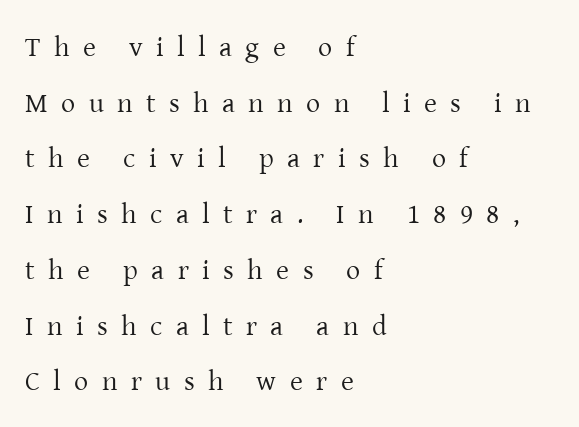
{"serif": "yes", "italic": "no", "bold": "no", "weight": "regular", "width": "normal", "stroke_contrast": "low", "x_height": "medium", "monospaced": "no", "underline": "no", "align": "left", "line_spacing": "loose", "line_spacing_ratio": 1.99, "letter_spacing": "wide", "letter_spacing_em": 0.48, "glyph_px": 28}
